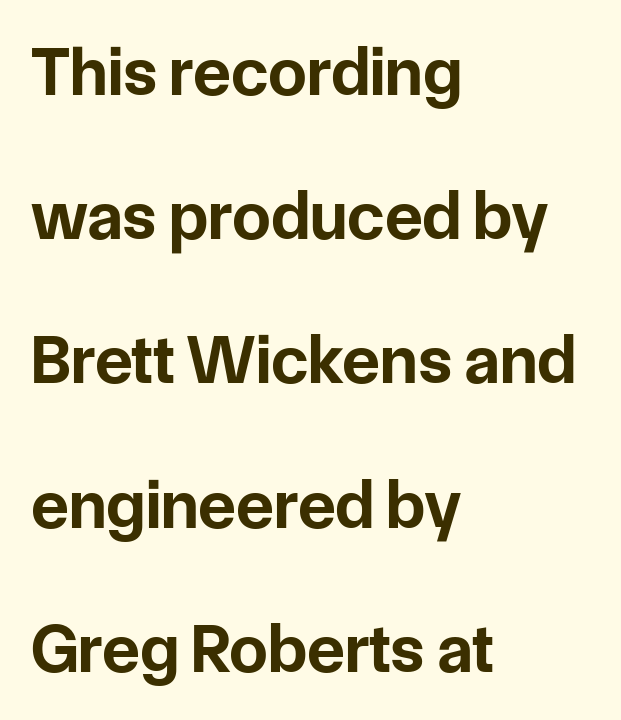
Q: Is the text bold? A: Yes.
Q: Is the text italic (slanted)? A: No, it is upright.
Q: Is the typeface a serif or a sans-serif typeface? A: Sans-serif.
Q: Is the text underlined? A: No.
Q: How is the paragraph aligned? A: Left-aligned.
Q: Is the spacing between letters normal or unusually wide? A: Normal.
Q: Is the spacing between lines tight, normal or loose? A: Loose.
Q: Width (condensed, normal, or wide)? A: Normal.
Q: Stroke contrast? A: Low.
Q: x-height? A: Medium.
Q: Monospaced? A: No.
